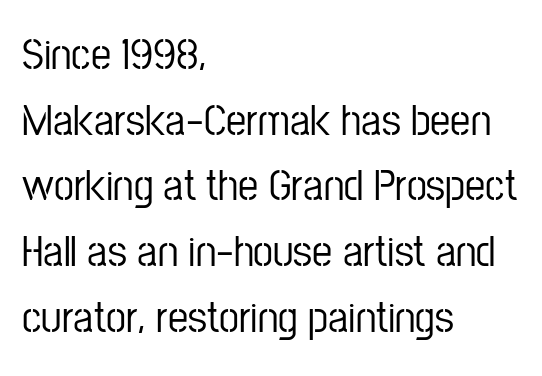
The image shows 45 px condensed sans-serif type, upright; set left-aligned, normal line spacing (1.46x), normal letter spacing, not underlined; low stroke contrast and a medium x-height.
